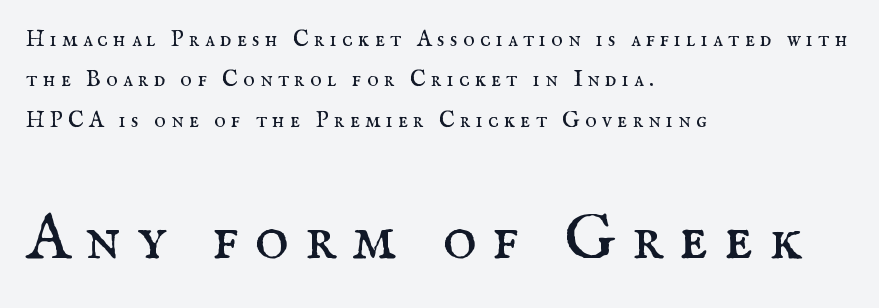
The lines are quadded left. Bare-footed words on every line. Two sizes are in play, and the larger belongs to the second block. Tracking here is generous; glyphs stand well apart from one another. A quiet, ordinary-to-light weight characterises the typeface.
